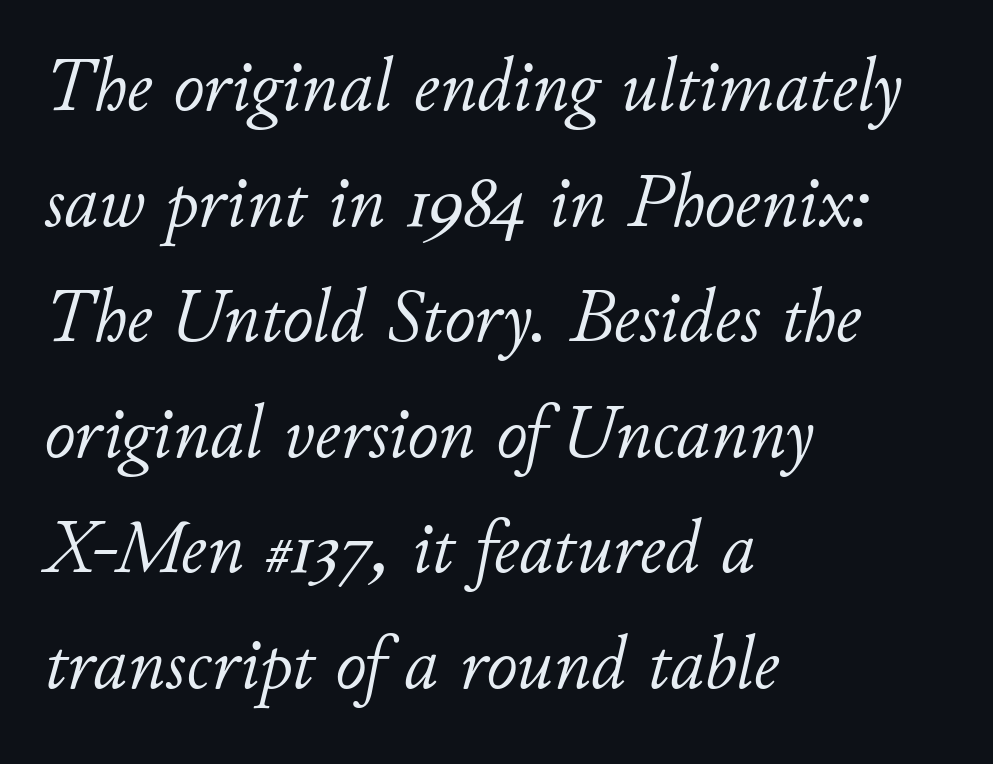
{"italic": "yes", "lean": "right", "slant_degrees": 11, "bold": "no", "weight": "light", "width": "normal", "stroke_contrast": "low", "x_height": "small", "monospaced": "no", "underline": "no", "align": "left", "line_spacing": "normal", "line_spacing_ratio": 1.52, "letter_spacing": "normal", "letter_spacing_em": 0.0, "glyph_px": 76}
